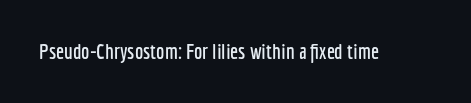
Every character sits straight up, as roman type does. The string is rendered with underlining switched off. Students, note that the glyphs here touch the page at normal intervals.
